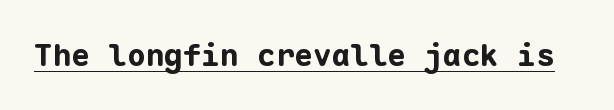
Q: Is the text bold? A: Yes.
Q: Is the text italic (slanted)? A: No, it is upright.
Q: Is the typeface a serif or a sans-serif typeface? A: Sans-serif.
Q: Is the text underlined? A: Yes.
Q: Is the spacing between letters normal or unusually wide? A: Normal.
Q: Width (condensed, normal, or wide)? A: Normal.
Q: Stroke contrast? A: Low.
Q: x-height? A: Medium.
Q: Monospaced? A: Yes.
